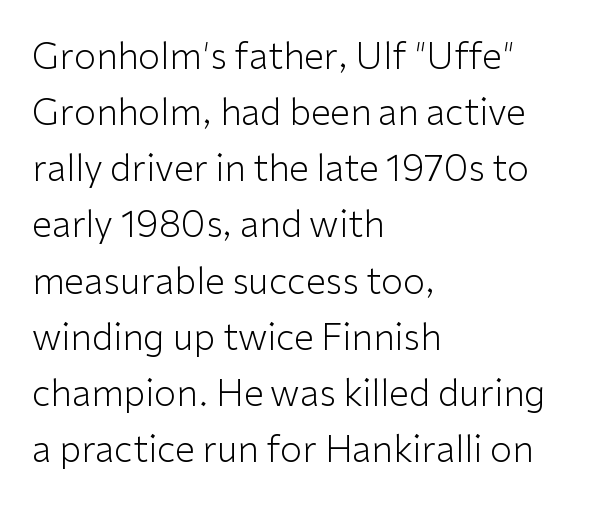
Think standard paragraph weight, or any step lighter than that. Nope, no serifs anywhere on these letters. Where is the straight margin? On the left. Nope, not italic — everything's standing straight. The face used here is rendered with its standard letterfit. The passage shown is typed in a proportional face where columns would drift.
